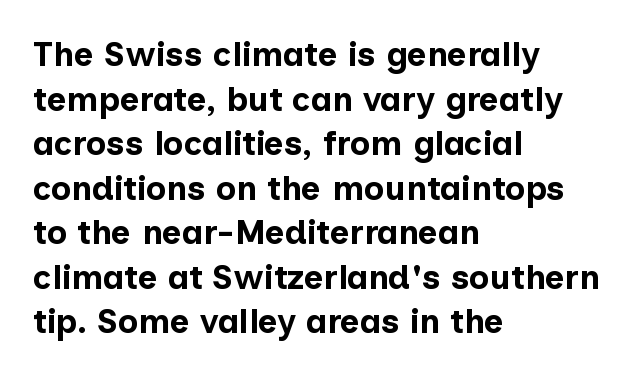
The image shows 34 px bold sans-serif type, upright; set left-aligned, normal line spacing (1.31x), normal letter spacing, not underlined; low stroke contrast and a medium x-height.
